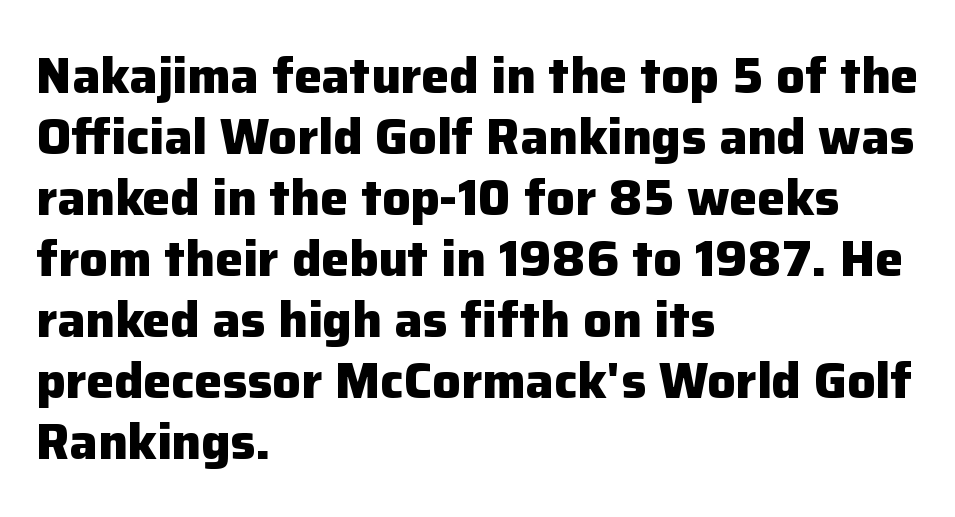
Q: Is the text bold? A: Yes.
Q: Is the text italic (slanted)? A: No, it is upright.
Q: Is the typeface a serif or a sans-serif typeface? A: Sans-serif.
Q: Is the text underlined? A: No.
Q: How is the paragraph aligned? A: Left-aligned.
Q: Is the spacing between letters normal or unusually wide? A: Normal.
Q: Width (condensed, normal, or wide)? A: Normal.
Q: Stroke contrast? A: Low.
Q: x-height? A: Medium.
Q: Monospaced? A: No.
